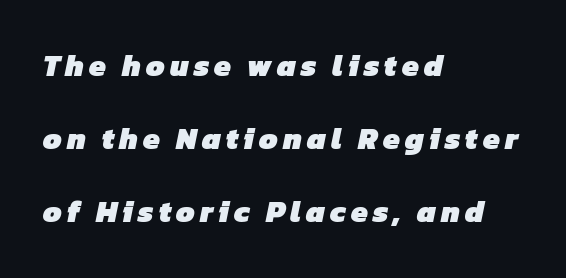
Q: Is the text bold? A: Yes.
Q: Is the typeface a serif or a sans-serif typeface? A: Sans-serif.
Q: Is the text underlined? A: No.
Q: How is the paragraph aligned? A: Left-aligned.
Q: Is the spacing between lines tight, normal or loose? A: Loose.
Q: Width (condensed, normal, or wide)? A: Normal.
Q: Stroke contrast? A: Low.
Q: x-height? A: Medium.
Q: Monospaced? A: No.
